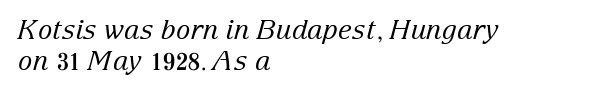
There is no visible air inserted between adjacent glyphs. The string is rendered with underlining switched off. Yep, that's italic — everything's leaning. Caption: face not bold, strokes unweighted.
